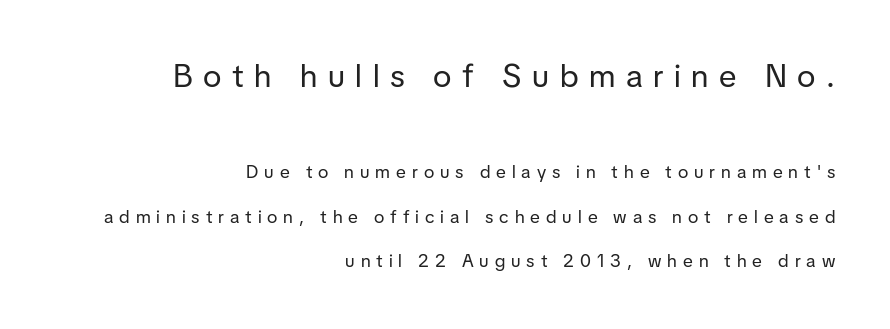
Q: Is the text bold? A: No.
Q: Is the text italic (slanted)? A: No, it is upright.
Q: Is the typeface a serif or a sans-serif typeface? A: Sans-serif.
Q: Is the text underlined? A: No.
Q: How is the paragraph aligned? A: Right-aligned.
Q: Is the spacing between letters normal or unusually wide? A: Unusually wide.
Q: Is the spacing between lines tight, normal or loose? A: Loose.
Q: Which block of text is set in a larger size, the first (top) or the second (bottom)? A: The first (top) one.
Q: Width (condensed, normal, or wide)? A: Normal.
Q: Stroke contrast? A: Low.
Q: x-height? A: Medium.
Q: Monospaced? A: No.
